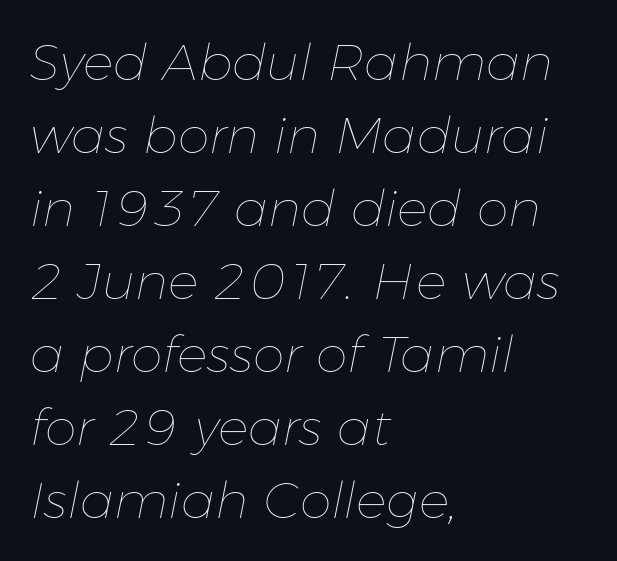
Q: Is the text bold? A: No.
Q: Is the text italic (slanted)? A: Yes, it leans right by about 11 degrees.
Q: Is the text underlined? A: No.
Q: How is the paragraph aligned? A: Left-aligned.
Q: Is the spacing between letters normal or unusually wide? A: Normal.
Q: Is the spacing between lines tight, normal or loose? A: Normal.
Q: Width (condensed, normal, or wide)? A: Normal.
Q: Stroke contrast? A: Low.
Q: x-height? A: Medium.
Q: Monospaced? A: No.
